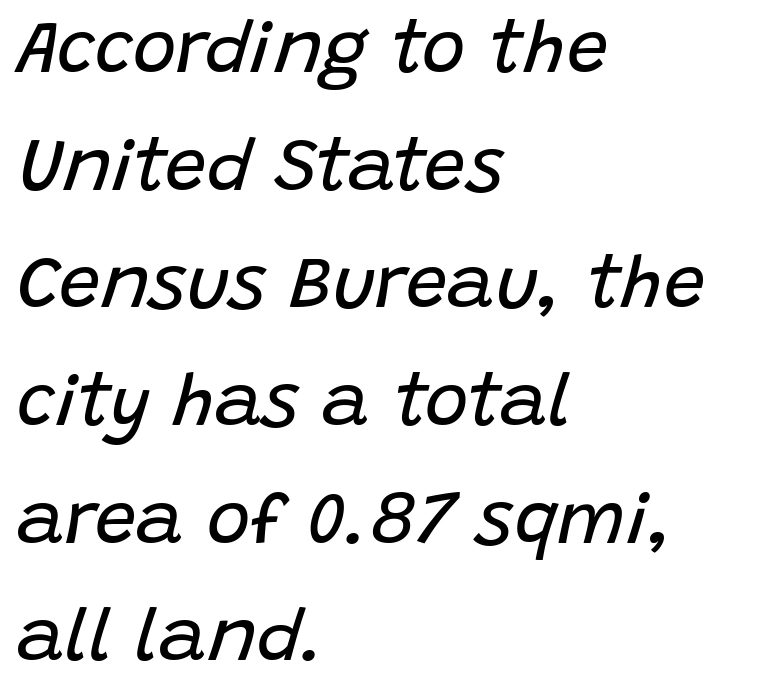
{"italic": "yes", "lean": "right", "slant_degrees": 15, "bold": "no", "weight": "regular", "width": "normal", "stroke_contrast": "low", "x_height": "large", "monospaced": "no", "underline": "no", "align": "left", "line_spacing": "normal", "line_spacing_ratio": 1.59, "letter_spacing": "normal", "letter_spacing_em": 0.0, "glyph_px": 74}
